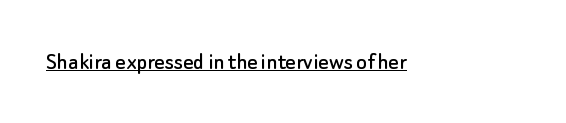
You can tell it's not italic because the verticals are truly vertical. Honestly, the letter spacing is just normal — you wouldn't notice it. Students, observe the line beneath the letters — that is underlining.
